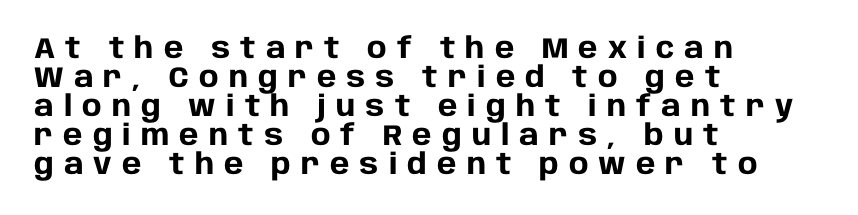
Q: Is the text bold? A: Yes.
Q: Is the text italic (slanted)? A: No, it is upright.
Q: Is the typeface a serif or a sans-serif typeface? A: Sans-serif.
Q: Is the text underlined? A: No.
Q: How is the paragraph aligned? A: Left-aligned.
Q: Is the spacing between letters normal or unusually wide? A: Unusually wide.
Q: Is the spacing between lines tight, normal or loose? A: Tight.
Q: Width (condensed, normal, or wide)? A: Normal.
Q: Stroke contrast? A: Low.
Q: x-height? A: Large.
Q: Monospaced? A: No.
